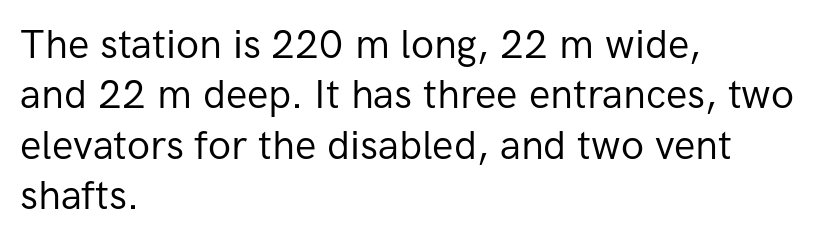
This sample has the flowing, uneven cadence of proportional lettering. You can tell from the bare stems that sans-serif type was used. The space beneath each line is pristine and unruled. Every character sits straight up, as roman type does. In terms of leading, this rendering sits right in the middle.
